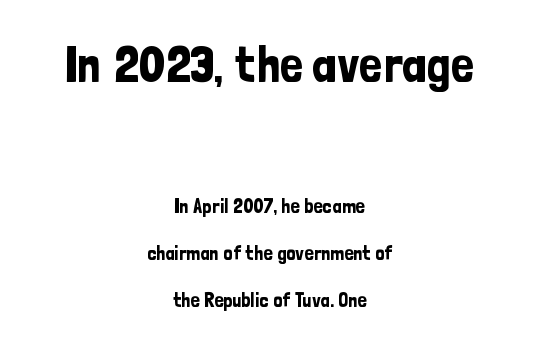
Posture: straight, roman, zero tilt. Is the lower block the larger one? No — the upper block carries the bigger type. A centered setting, common on invitations and titles, is used for this passage. The letters sit at their default tracking, neither squeezed nor spread. The designer dialed line spacing up above the default.
